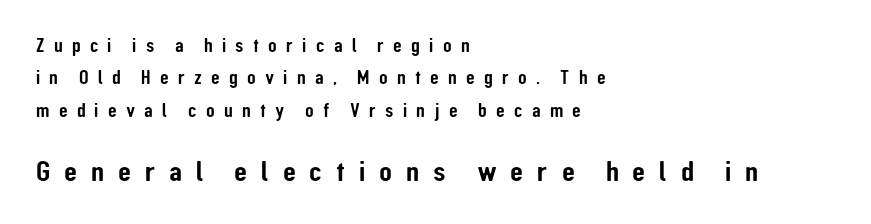
{"serif": "no", "italic": "no", "width": "condensed", "stroke_contrast": "low", "x_height": "medium", "monospaced": "no", "underline": "no", "align": "left", "line_spacing": "normal", "line_spacing_ratio": 1.62, "letter_spacing": "wide", "letter_spacing_em": 0.46, "larger_block": "second", "size_ratio": 1.5, "glyph_px": 30}
